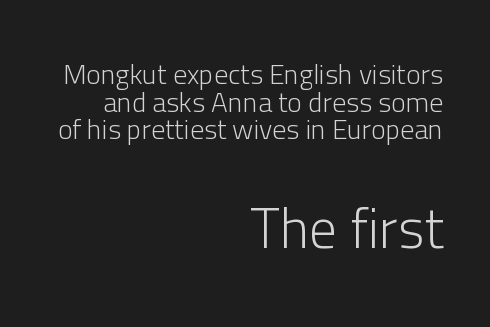
{"serif": "no", "italic": "no", "bold": "no", "weight": "light", "width": "normal", "stroke_contrast": "low", "x_height": "medium", "monospaced": "no", "underline": "no", "align": "right", "line_spacing": "tight", "line_spacing_ratio": 0.99, "letter_spacing": "normal", "letter_spacing_em": 0.0, "larger_block": "second", "size_ratio": 2.0, "glyph_px": 56}
